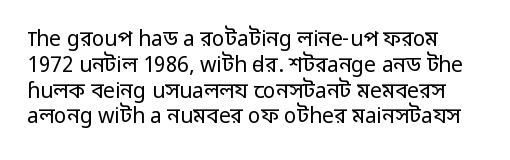
Q: Is the text bold? A: No.
Q: Is the text italic (slanted)? A: No, it is upright.
Q: Is the text underlined? A: No.
Q: Is the spacing between letters normal or unusually wide? A: Normal.
